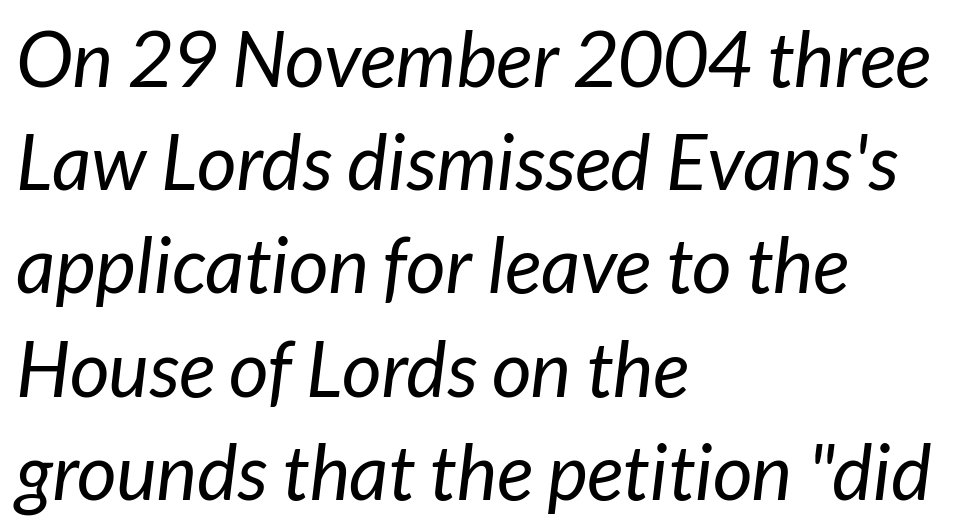
Teacher's note: observe the even left margin — that is flush-left alignment. Varying glyph widths throughout — classic text-font behaviour. Between one letter and the next there's only the usual sliver of space. Typographically, this falls in the sans-serif category.
